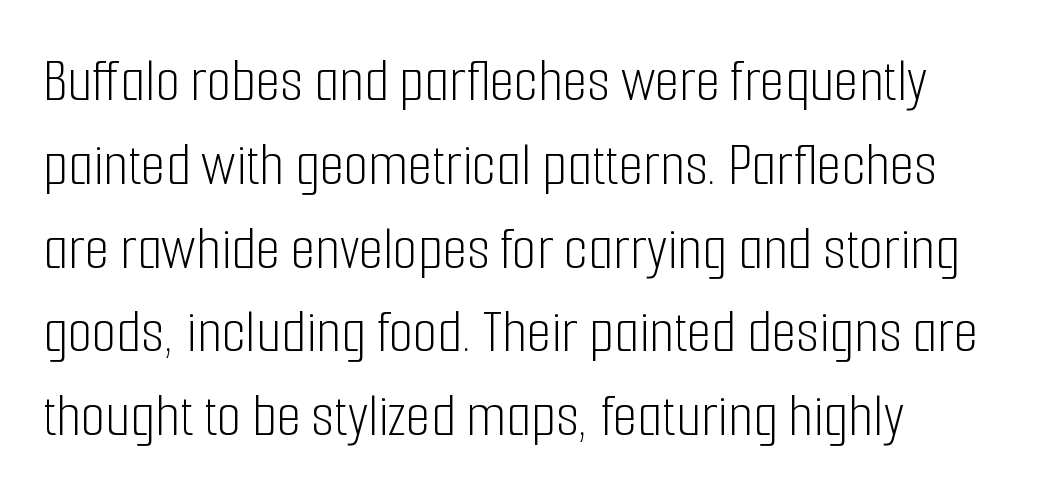
Q: Is the text bold? A: No.
Q: Is the text italic (slanted)? A: No, it is upright.
Q: Is the typeface a serif or a sans-serif typeface? A: Sans-serif.
Q: Is the text underlined? A: No.
Q: Is the spacing between letters normal or unusually wide? A: Normal.
Q: Is the spacing between lines tight, normal or loose? A: Normal.
Q: Width (condensed, normal, or wide)? A: Condensed.
Q: Stroke contrast? A: Low.
Q: x-height? A: Medium.
Q: Monospaced? A: No.
